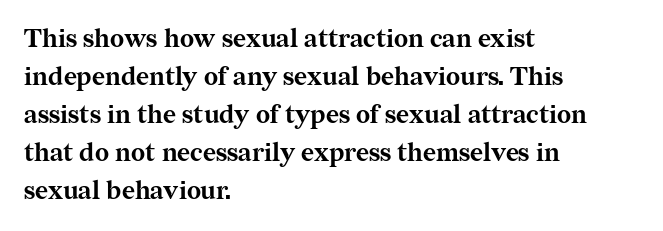
Leftover space on each line is placed entirely after the last word. Normally led — the rows are evenly, conventionally spaced. Type without underlining. Here the glyphs are tracked normally, forming tight word shapes.
